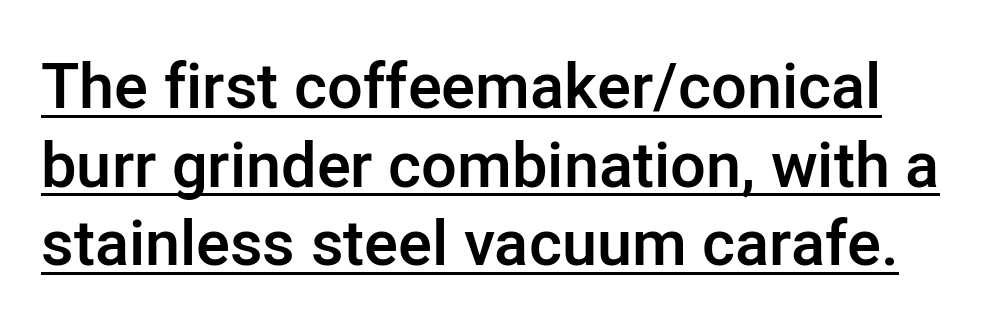
You could not count columns in this text — the font is proportionally spaced. One glance says typical: line gaps are just what's usual. Upright lettering throughout. In terms of weight, the rendering is demibold, just under bold. What decoration does the sample have? An underline.
